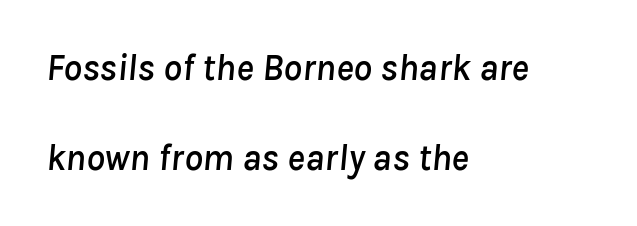
The image shows 37 px text type, italic (leaning right); set left-aligned, loose line spacing (2.43x), normal letter spacing, not underlined; low stroke contrast and a medium x-height.
